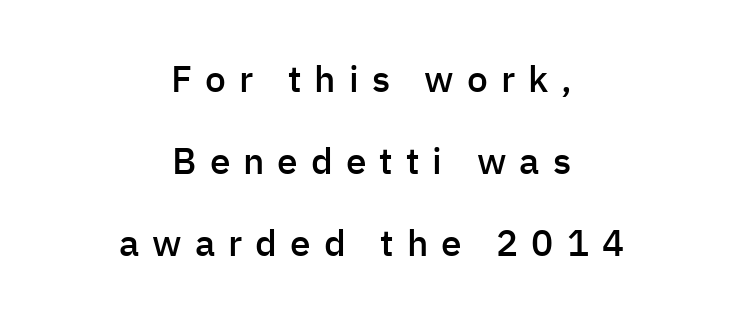
The image shows 37 px semibold sans-serif type, upright; set centered, loose line spacing (2.21x), unusually wide letter spacing (+0.35 em), not underlined; low stroke contrast and a medium x-height.
